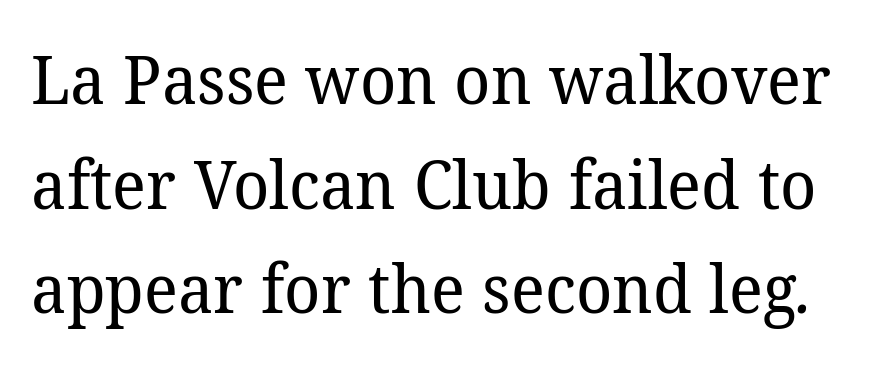
The image shows 68 px regular-weight serif type; set normal line spacing (1.54x), normal letter spacing, not underlined; low stroke contrast and a medium x-height.
